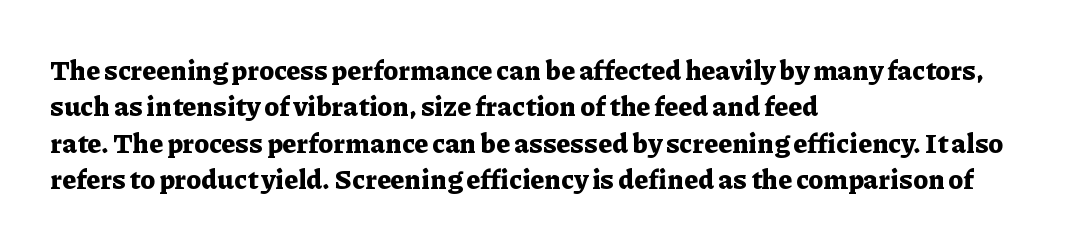
Q: Is the text bold? A: Yes.
Q: Is the text italic (slanted)? A: No, it is upright.
Q: Is the text underlined? A: No.
Q: How is the paragraph aligned? A: Left-aligned.
Q: Is the spacing between letters normal or unusually wide? A: Normal.
Q: Is the spacing between lines tight, normal or loose? A: Normal.
